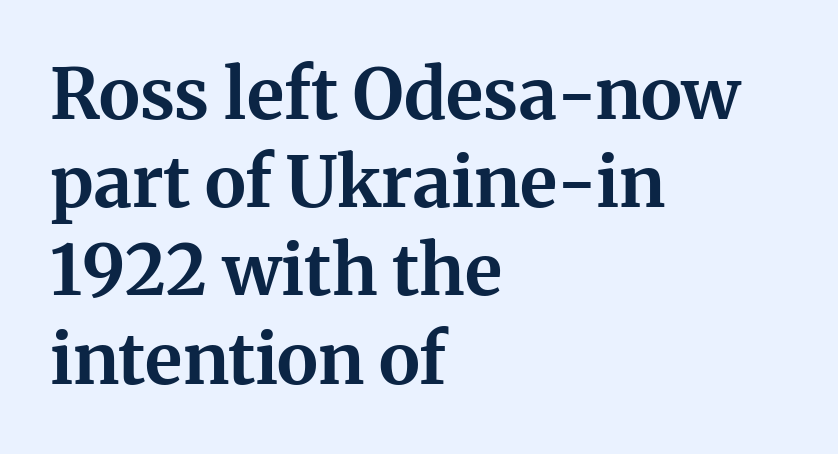
The image shows 70 px bold serif type, upright; set left-aligned, normal line spacing (1.26x), normal letter spacing, not underlined; medium stroke contrast and a medium x-height.
